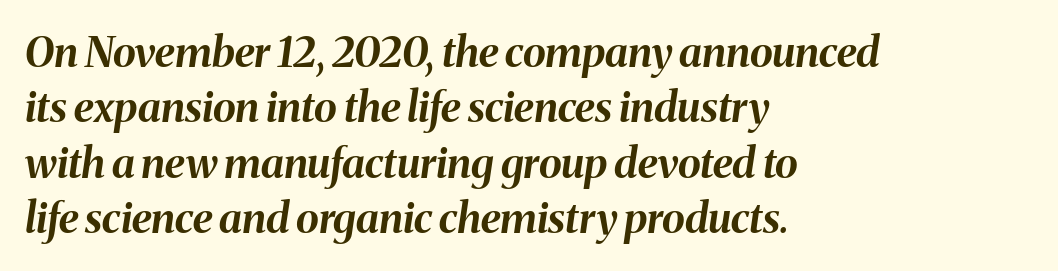
The image shows 42 px bold type, italic (leaning right); set left-aligned, normal line spacing (1.32x), normal letter spacing, not underlined; medium stroke contrast and a medium x-height.
